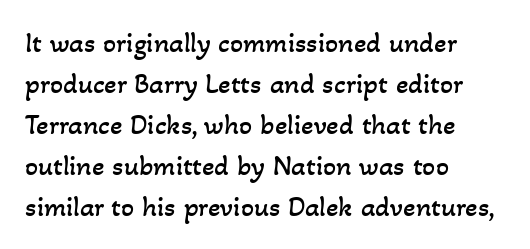
Alignment: flush left. What stands out about the letter spacing? Nothing — it is the standard amount. Underline: absent. Evenly set lines give the paragraph a standard silhouette. The characters are drawn with everyday or finer stroke widths.
